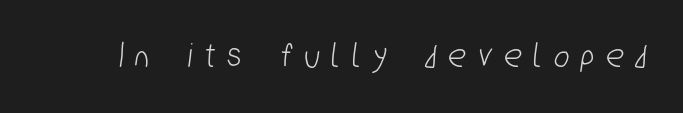
The image shows 36 px condensed sans-serif type; set unusually wide letter spacing (+0.34 em), not underlined; low stroke contrast and a medium x-height.
